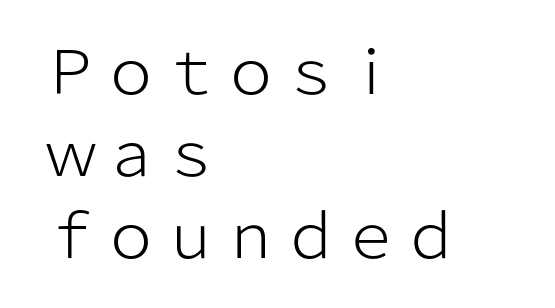
The image shows 60 px light sans-serif type, upright; set left-aligned, normal line spacing (1.37x), normal letter spacing, not underlined; low stroke contrast and a medium x-height.
